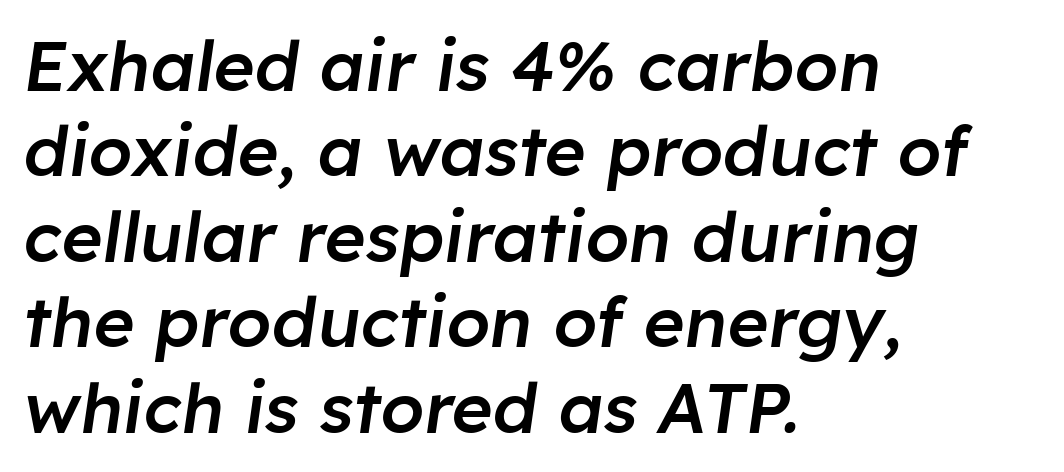
{"italic": "yes", "lean": "right", "slant_degrees": 8, "bold": "semi", "weight": "semibold", "width": "normal", "stroke_contrast": "low", "x_height": "medium", "monospaced": "no", "underline": "no", "align": "left", "line_spacing_ratio": 1.22, "letter_spacing": "normal", "letter_spacing_em": 0.0, "glyph_px": 70}
